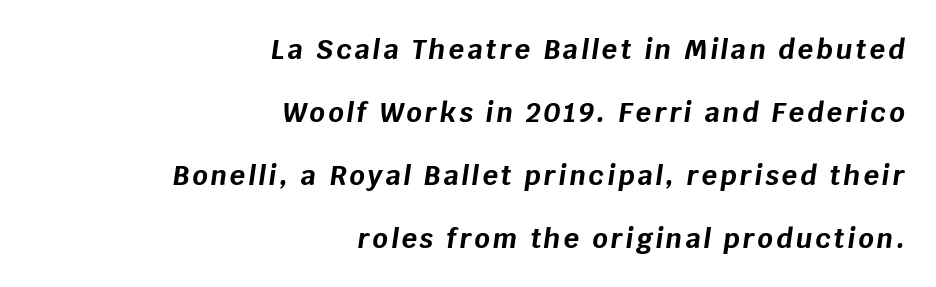
The space between consecutive lines is lavish. Only glyphs here, with clear space below each row. You can tell it's italic because the verticals aren't actually vertical. Heavy-handed strokes throughout: this text is bold. Notice how the passage keeps a crisp vertical edge on the right only.
